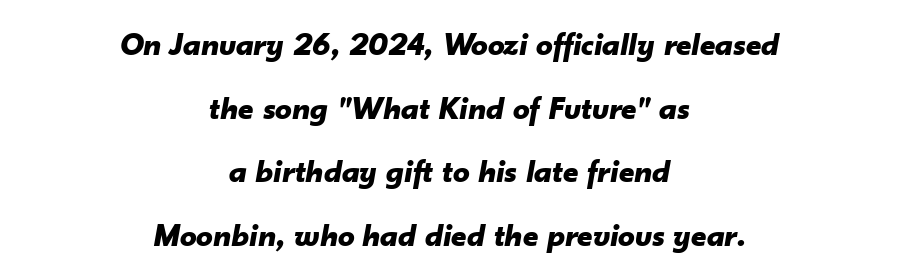
Q: Is the text bold? A: Yes.
Q: Is the text italic (slanted)? A: Yes, it leans right by about 10 degrees.
Q: Is the text underlined? A: No.
Q: How is the paragraph aligned? A: Centered.
Q: Is the spacing between letters normal or unusually wide? A: Normal.
Q: Is the spacing between lines tight, normal or loose? A: Loose.
Q: Width (condensed, normal, or wide)? A: Normal.
Q: Stroke contrast? A: Low.
Q: x-height? A: Small.
Q: Monospaced? A: No.
